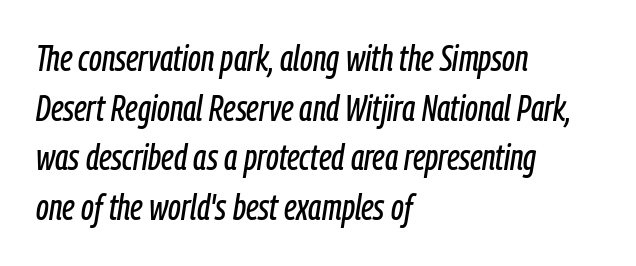
{"italic": "yes", "lean": "right", "slant_degrees": 9, "width": "condensed", "stroke_contrast": "low", "x_height": "medium", "monospaced": "no", "underline": "no", "align": "left", "line_spacing": "normal", "line_spacing_ratio": 1.38, "letter_spacing": "normal", "letter_spacing_em": 0.0, "glyph_px": 36}
